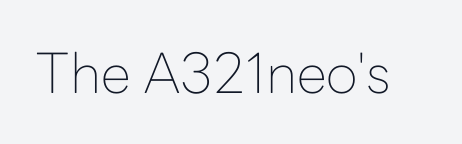
Q: Is the text bold? A: No.
Q: Is the text italic (slanted)? A: No, it is upright.
Q: Is the typeface a serif or a sans-serif typeface? A: Sans-serif.
Q: Is the text underlined? A: No.
Q: Is the spacing between letters normal or unusually wide? A: Normal.
Q: Width (condensed, normal, or wide)? A: Normal.
Q: Stroke contrast? A: Low.
Q: x-height? A: Medium.
Q: Monospaced? A: No.
